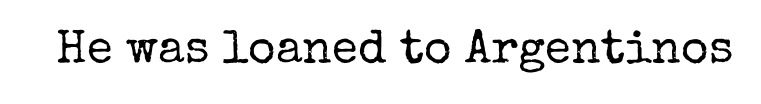
Q: Is the text bold? A: No.
Q: Is the text italic (slanted)? A: No, it is upright.
Q: Is the typeface a serif or a sans-serif typeface? A: Serif.
Q: Is the text underlined? A: No.
Q: Is the spacing between letters normal or unusually wide? A: Normal.
Q: Width (condensed, normal, or wide)? A: Normal.
Q: Stroke contrast? A: Low.
Q: x-height? A: Medium.
Q: Monospaced? A: No.
